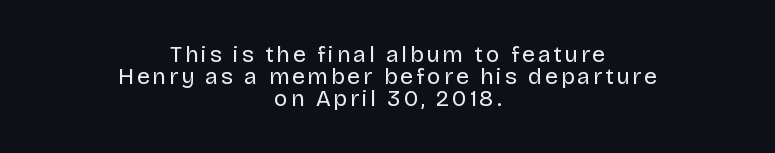
The image shows 23 px text type, upright; set centered, tight line spacing (0.95x), not underlined.
